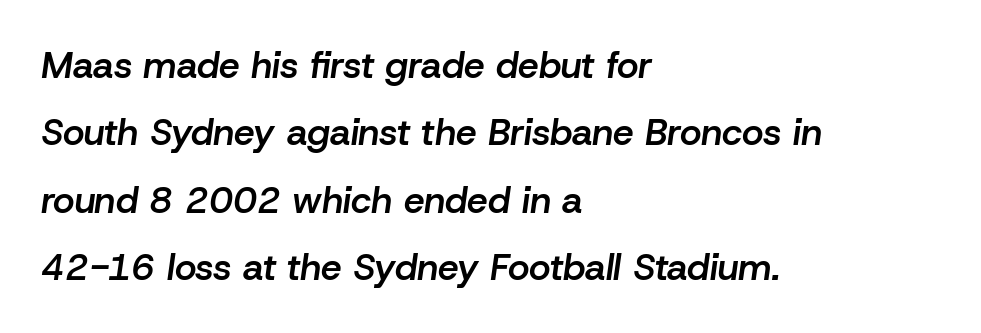
{"italic": "yes", "lean": "right", "slant_degrees": 8, "bold": "semi", "weight": "semibold", "width": "normal", "stroke_contrast": "low", "x_height": "medium", "monospaced": "no", "underline": "no", "align": "left", "line_spacing_ratio": 1.82, "letter_spacing": "normal", "letter_spacing_em": 0.0, "glyph_px": 37}
